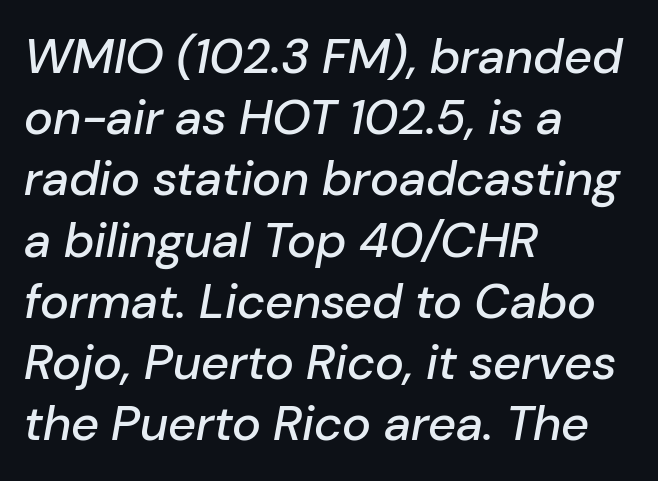
Evenly set lines give the paragraph a standard silhouette. This rendering leaves character spacing at its baseline value. Clear beneath every line of the passage. Note the varied advance widths — an 'i' is clearly narrower than an 'm'. If you drew a line through each stem, it would be angled.
